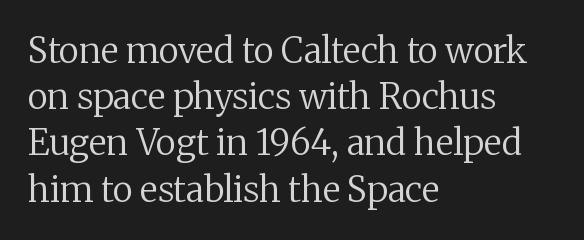
{"serif": "yes", "italic": "no", "bold": "no", "weight": "regular", "width": "normal", "stroke_contrast": "medium", "x_height": "medium", "monospaced": "no", "underline": "no", "align": "left", "line_spacing": "normal", "line_spacing_ratio": 1.32, "letter_spacing": "normal", "letter_spacing_em": 0.0, "glyph_px": 35}
